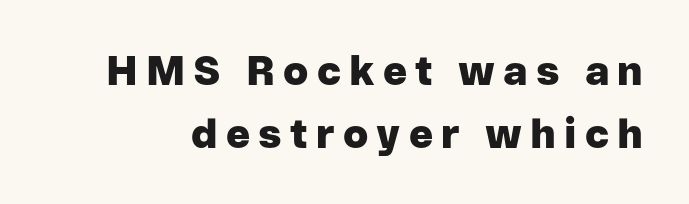
This is sans-serif lettering, the kind often seen on screens and signage. The gaps between neighbouring characters are conspicuously large. One glance says typical: line gaps are just what's usual. Varying glyph widths throughout — classic text-font behaviour. Emphasis by weight is at full strength: bold. A typesetter would mark this as roman, not italic.
